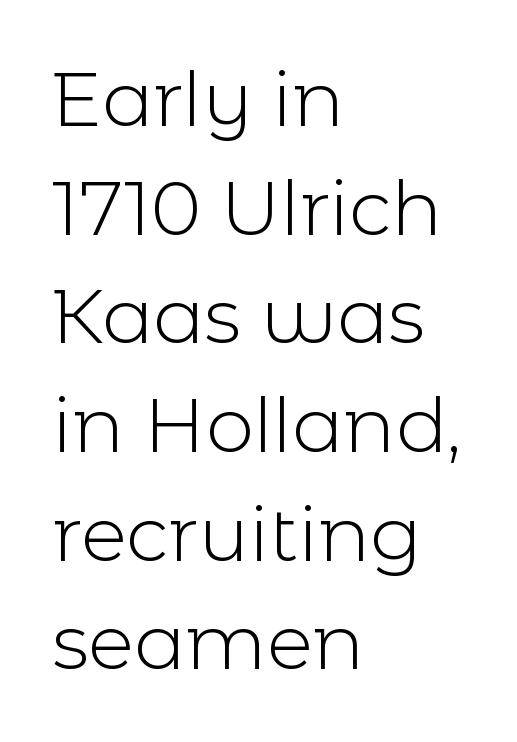
{"serif": "no", "italic": "no", "bold": "no", "weight": "light", "width": "normal", "x_height": "medium", "monospaced": "no", "underline": "no", "align": "left", "line_spacing": "normal", "line_spacing_ratio": 1.43, "letter_spacing": "normal", "letter_spacing_em": 0.0, "glyph_px": 76}
